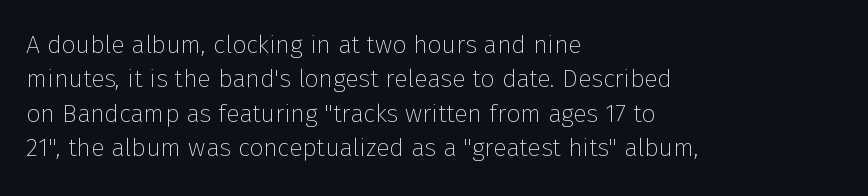
Spacing between characters is what you'd get straight out of the box. The passage shown is not underscored anywhere. The lines in this sample share a left origin and differ only in where they stop. The lines sit at an ordinary, default distance from one another. Is the type heavy? It reads as light-to-regular instead.
